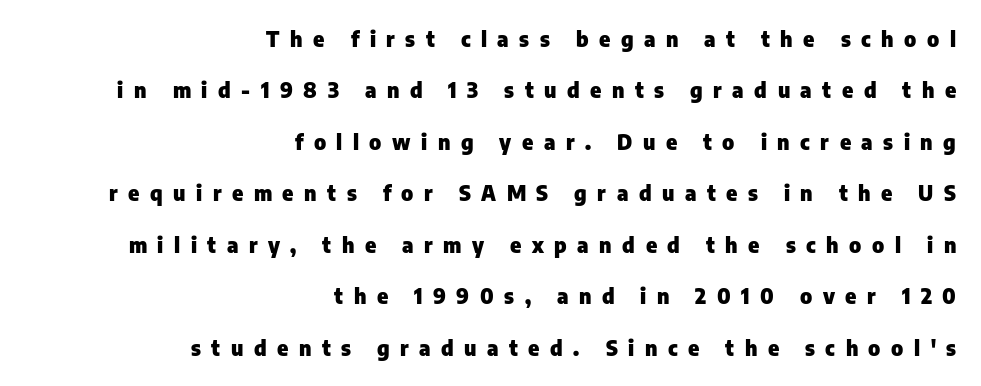
The image shows 21 px bold type, upright; set right-aligned, loose line spacing (2.45x), unusually wide letter spacing (+0.5 em), not underlined.
